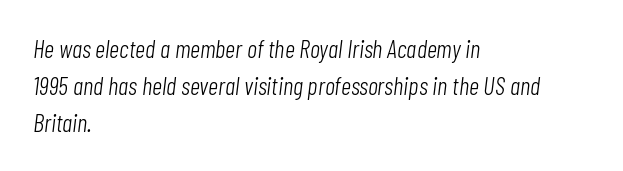
{"italic": "yes", "lean": "right", "slant_degrees": 7, "bold": "no", "underline": "no", "align": "left", "line_spacing": "normal", "line_spacing_ratio": 1.49, "letter_spacing": "normal", "letter_spacing_em": 0.0, "glyph_px": 25}
